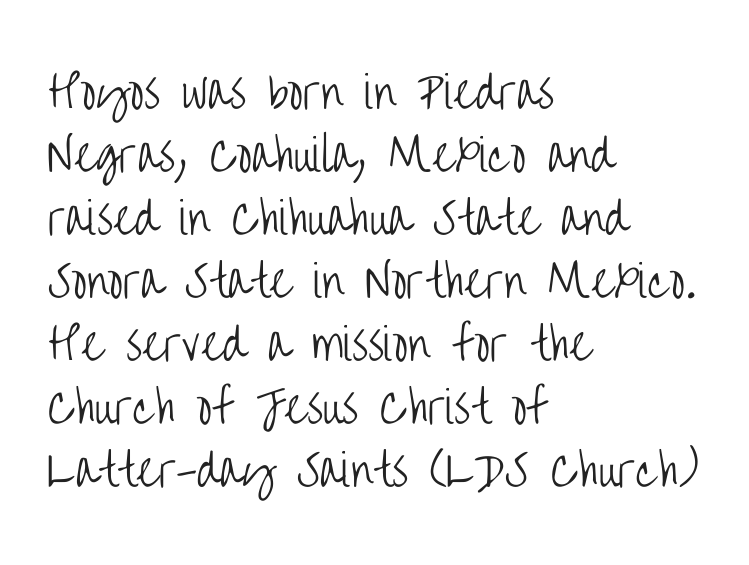
Q: Is the text bold? A: No.
Q: Is the text italic (slanted)? A: No, it is upright.
Q: Is the typeface a serif or a sans-serif typeface? A: Sans-serif.
Q: Is the text underlined? A: No.
Q: How is the paragraph aligned? A: Left-aligned.
Q: Is the spacing between letters normal or unusually wide? A: Normal.
Q: Is the spacing between lines tight, normal or loose? A: Normal.
Q: Width (condensed, normal, or wide)? A: Condensed.
Q: Stroke contrast? A: Low.
Q: x-height? A: Large.
Q: Monospaced? A: No.
